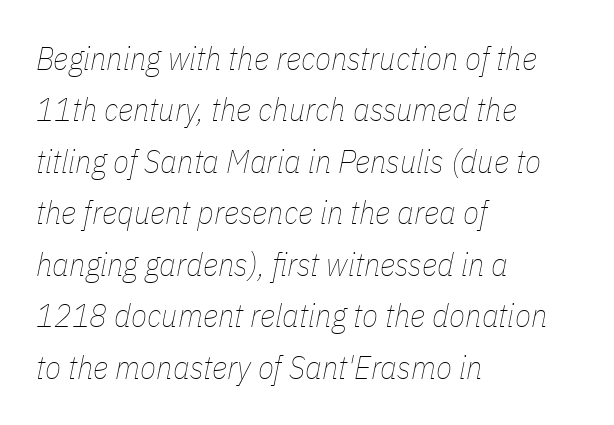
{"italic": "yes", "lean": "right", "slant_degrees": 11, "bold": "no", "weight": "thin", "width": "condensed", "stroke_contrast": "low", "x_height": "medium", "monospaced": "no", "underline": "no", "align": "left", "line_spacing": "normal", "line_spacing_ratio": 1.56, "letter_spacing": "normal", "letter_spacing_em": 0.0, "glyph_px": 33}
